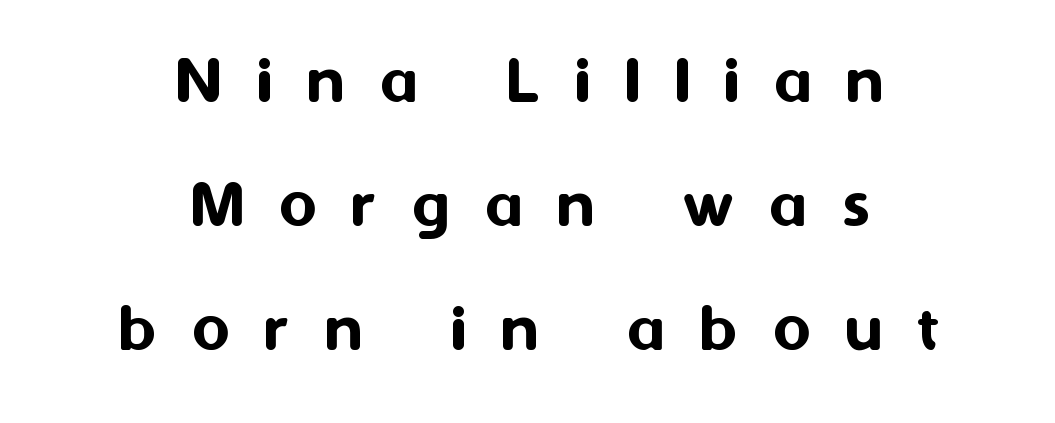
{"serif": "no", "italic": "no", "width": "normal", "stroke_contrast": "medium", "x_height": "medium", "monospaced": "no", "underline": "no", "align": "center", "line_spacing_ratio": 1.72, "letter_spacing": "wide", "letter_spacing_em": 0.49, "glyph_px": 72}
